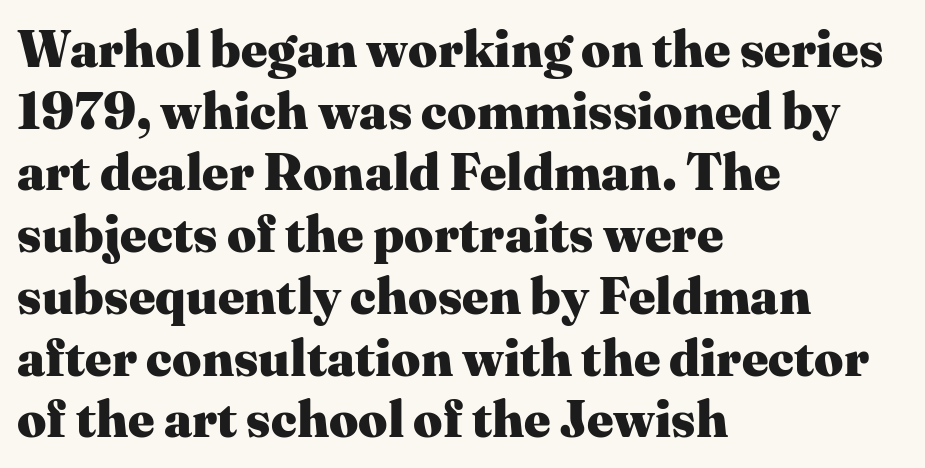
Heft: maximum for text — a bold. Each letter keeps its own natural width here, so spacing adapts to shape. The specimen omits any rule beneath the text block's lines. The lettering stays uniformly vertical, giving the passage a roman look.
